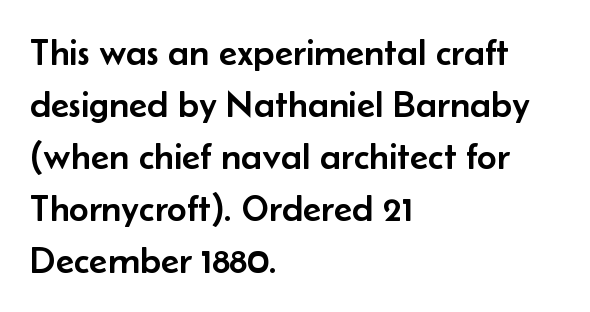
{"serif": "no", "italic": "no", "width": "normal", "stroke_contrast": "low", "x_height": "small", "monospaced": "no", "underline": "no", "align": "left", "line_spacing": "normal", "line_spacing_ratio": 1.37, "letter_spacing": "normal", "letter_spacing_em": 0.0, "glyph_px": 38}
